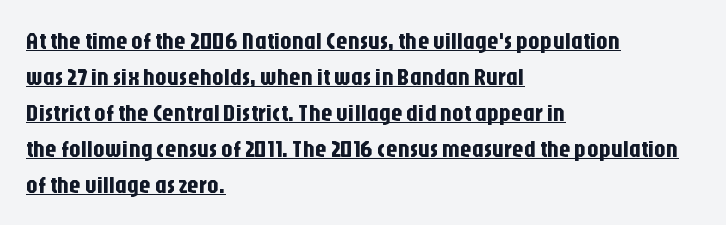
{"italic": "no", "underline": "yes", "align": "left", "line_spacing": "normal", "line_spacing_ratio": 1.56, "letter_spacing": "normal", "letter_spacing_em": 0.0, "glyph_px": 23}
